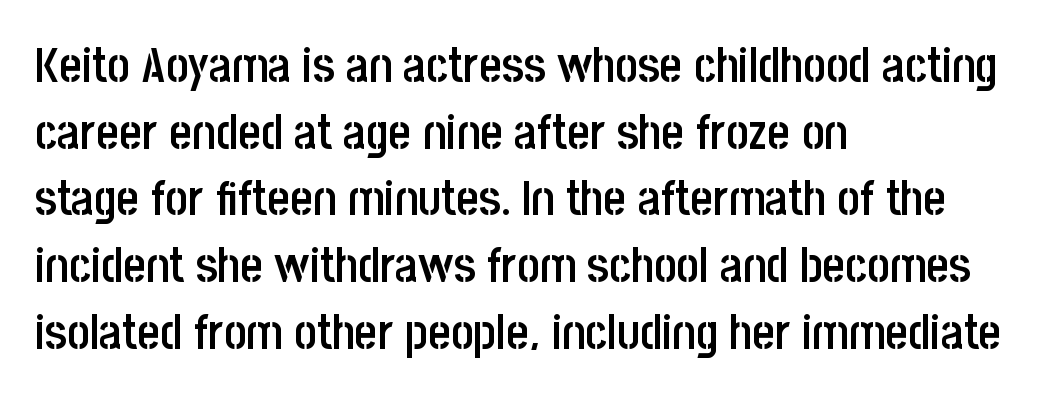
{"serif": "no", "italic": "no", "bold": "semi", "weight": "semibold", "width": "condensed", "stroke_contrast": "low", "x_height": "large", "monospaced": "no", "underline": "no", "align": "left", "line_spacing": "normal", "line_spacing_ratio": 1.36, "letter_spacing": "normal", "letter_spacing_em": 0.0, "glyph_px": 49}
